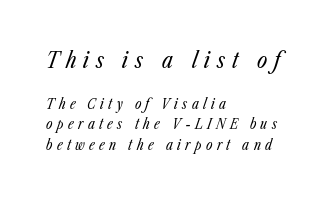
Q: Is the text bold? A: No.
Q: Is the text italic (slanted)? A: Yes, it leans right by about 23 degrees.
Q: Is the text underlined? A: No.
Q: How is the paragraph aligned? A: Left-aligned.
Q: Is the spacing between letters normal or unusually wide? A: Unusually wide.
Q: Is the spacing between lines tight, normal or loose? A: Normal.
Q: Which block of text is set in a larger size, the first (top) or the second (bottom)? A: The first (top) one.
